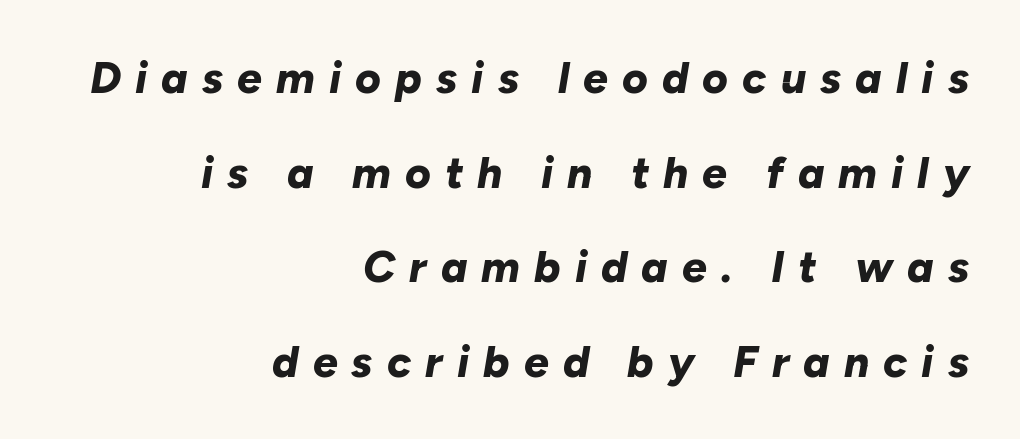
The paragraph has a hard right edge and a soft left edge. The axis of the letterforms is tilted away from vertical. Students, note that the glyphs here are deliberately spaced far apart. Does the weight exceed regular? Yes, all the way to bold. You could not count columns in this text — the font is proportionally spaced.
